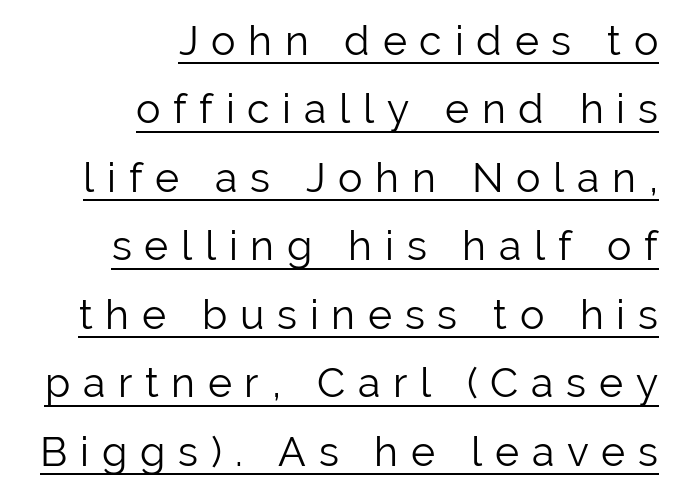
The image shows 41 px light sans-serif type, upright; set right-aligned, normal line spacing (1.67x), unusually wide letter spacing (+0.31 em), underlined; low stroke contrast and a medium x-height.
